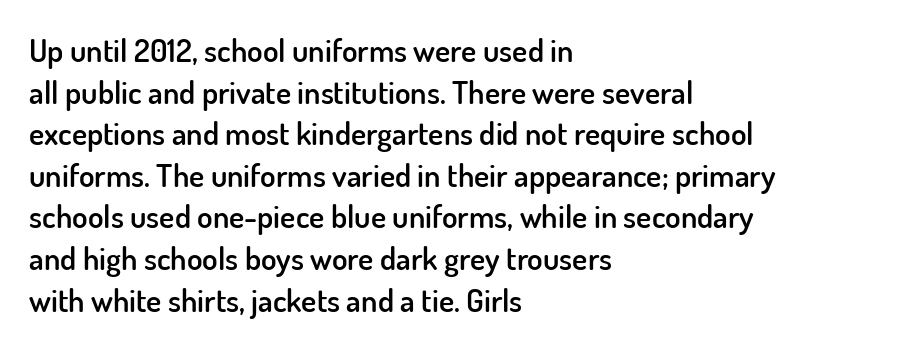
Q: Is the text bold? A: Semi-bold.
Q: Is the text italic (slanted)? A: No, it is upright.
Q: Is the typeface a serif or a sans-serif typeface? A: Sans-serif.
Q: Is the text underlined? A: No.
Q: How is the paragraph aligned? A: Left-aligned.
Q: Is the spacing between letters normal or unusually wide? A: Normal.
Q: Is the spacing between lines tight, normal or loose? A: Normal.
Q: Width (condensed, normal, or wide)? A: Normal.
Q: Stroke contrast? A: Low.
Q: x-height? A: Small.
Q: Monospaced? A: No.
